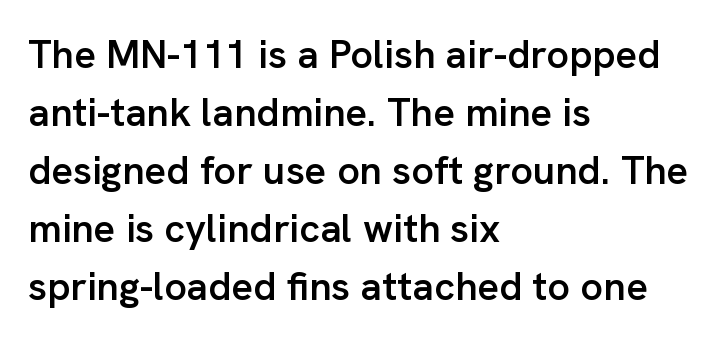
The font is running at a semibold setting, under full bold. No extra tracking has been applied to these lines. Style check: upright. Interline gaps are of average width in this sample. The face used here is proportionally spaced, like ordinary book or web type.
